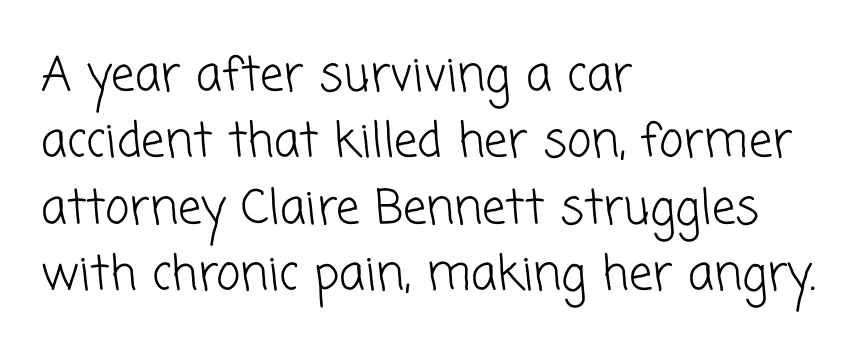
The rendering shows plain stroke endings on the letterforms — a sans-serif design. There is no visible air inserted between adjacent glyphs. Weight: not bold — regular or lighter. Just letters on the line, the space beneath them empty.
